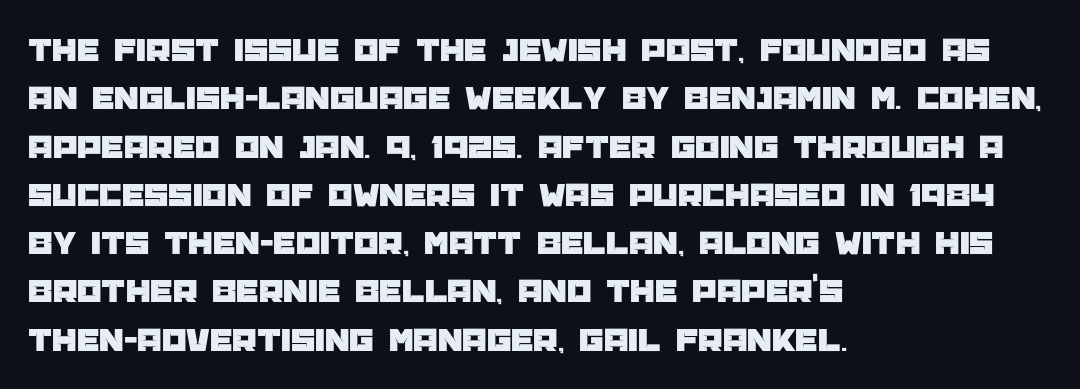
The image shows 35 px sans-serif type, upright; set left-aligned, normal line spacing (1.38x), normal letter spacing, not underlined; low stroke contrast and a large x-height.
